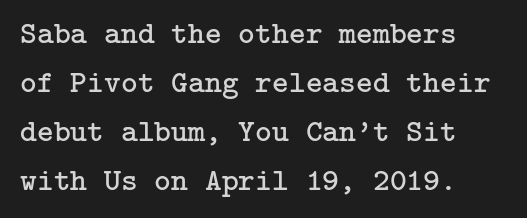
You can tell it's not italic because the verticals are truly vertical. The type family on display is of the serif kind. Rule under the text: the space is simply empty. The font sits on the lighter half of the weight spectrum, regular included. Between one letter and the next there's only the usual sliver of space.
